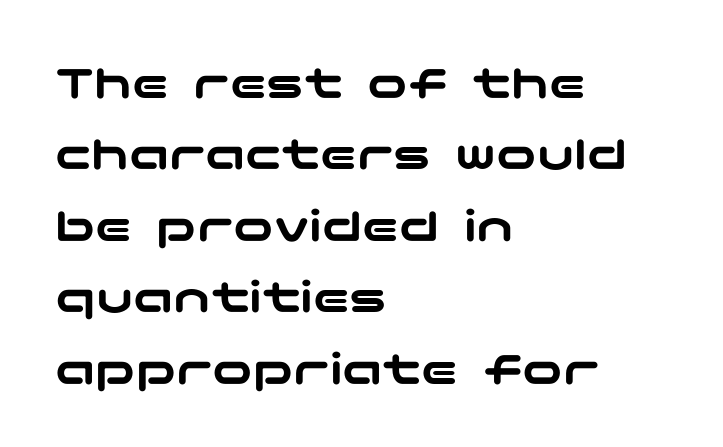
A typesetter would label this face a sans. Which margin do the lines hug? The left one — the right edge is uneven. Vertical strokes here are truly vertical. Check the space under the baseline: it is left empty.
